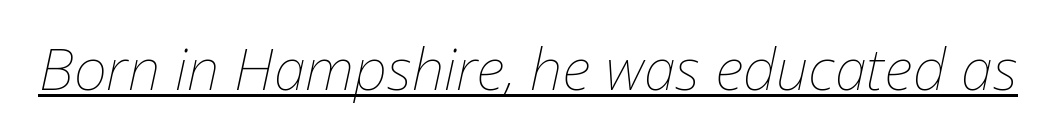
{"italic": "yes", "lean": "right", "slant_degrees": 12, "bold": "no", "weight": "thin", "width": "normal", "stroke_contrast": "low", "x_height": "medium", "monospaced": "no", "underline": "yes", "letter_spacing": "normal", "letter_spacing_em": 0.0, "glyph_px": 58}
